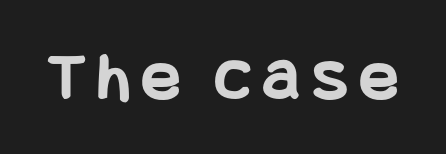
This is sans-serif lettering, the kind often seen on screens and signage. Emphasis by weight is at full strength: bold. The axis of the letterforms is exactly vertical. Words float on clear page, feet unadorned.
